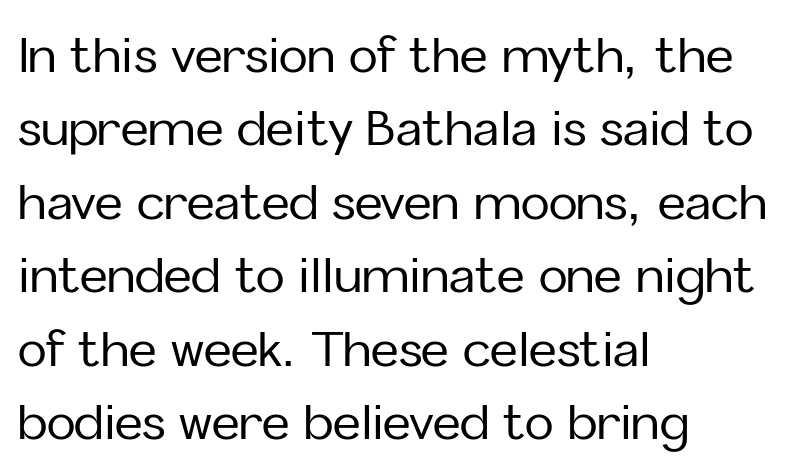
{"serif": "no", "italic": "no", "width": "normal", "stroke_contrast": "low", "x_height": "medium", "monospaced": "no", "underline": "no", "align": "left", "line_spacing": "normal", "line_spacing_ratio": 1.53, "letter_spacing": "normal", "letter_spacing_em": 0.0, "glyph_px": 48}
